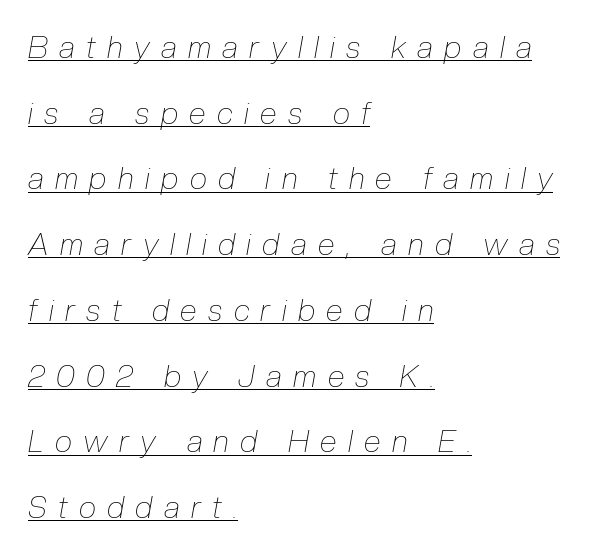
The image shows 31 px thin, condensed type, italic (leaning right); set left-aligned, loose line spacing (2.12x), unusually wide letter spacing (+0.37 em), underlined; low stroke contrast and a medium x-height.
